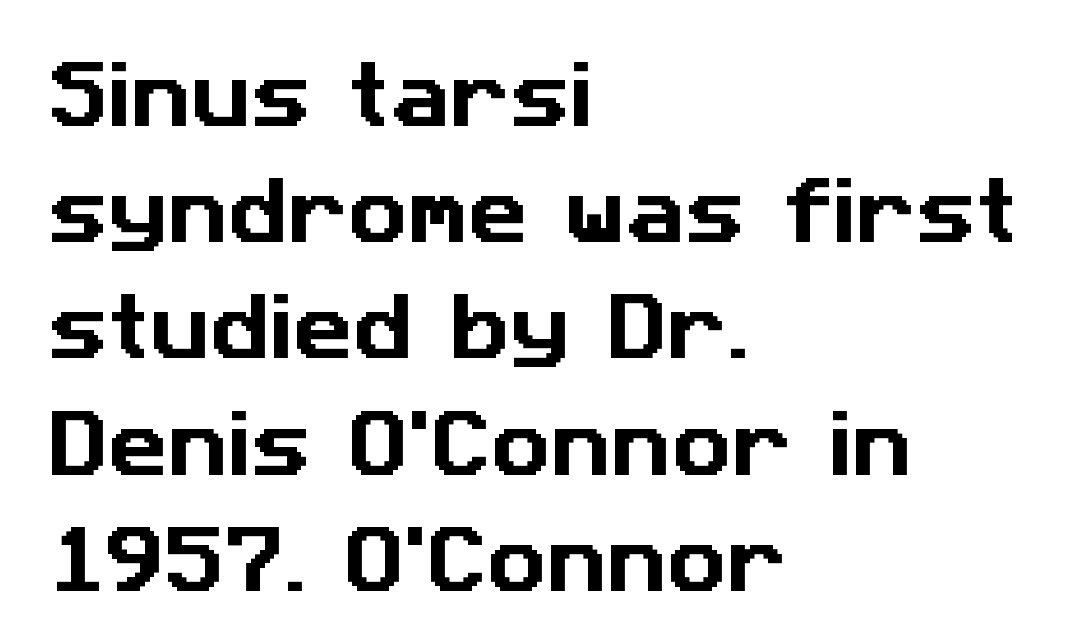
Q: Is the typeface a serif or a sans-serif typeface? A: Sans-serif.
Q: Is the text underlined? A: No.
Q: How is the paragraph aligned? A: Left-aligned.
Q: Is the spacing between letters normal or unusually wide? A: Normal.
Q: Is the spacing between lines tight, normal or loose? A: Normal.
Q: Width (condensed, normal, or wide)? A: Normal.
Q: Stroke contrast? A: Low.
Q: x-height? A: Medium.
Q: Monospaced? A: No.
